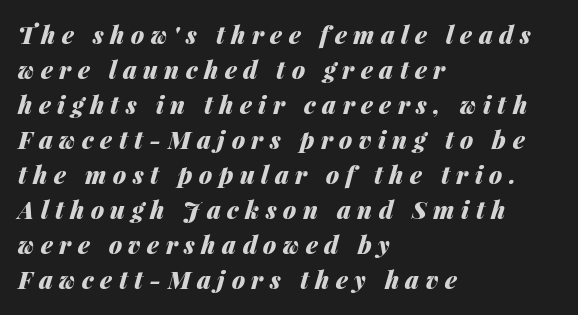
{"italic": "yes", "lean": "right", "slant_degrees": 14, "bold": "yes", "underline": "no", "align": "left", "line_spacing": "normal", "line_spacing_ratio": 1.46, "letter_spacing": "wide", "letter_spacing_em": 0.27, "glyph_px": 24}
